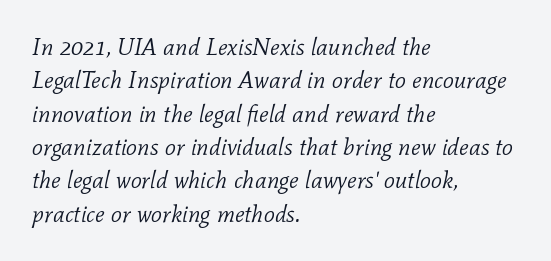
{"italic": "yes", "lean": "right", "slant_degrees": 11, "bold": "no", "underline": "no", "align": "left", "line_spacing": "normal", "line_spacing_ratio": 1.39, "letter_spacing": "normal", "letter_spacing_em": 0.0, "glyph_px": 24}
